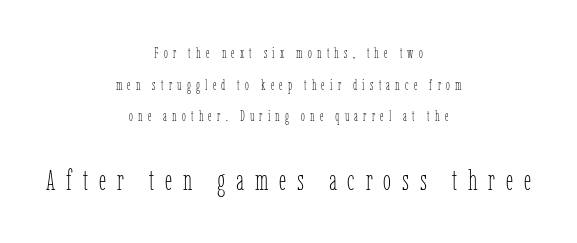
The image shows 29 px thin, condensed type, upright; set centered, loose line spacing (2.26x), unusually wide letter spacing (+0.37 em), not underlined; the second (bottom) block is 2.07x larger; low stroke contrast and a medium x-height.
